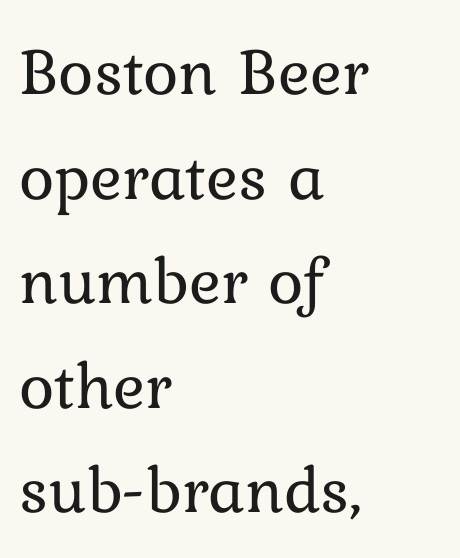
{"italic": "no", "bold": "no", "weight": "regular", "width": "normal", "stroke_contrast": "low", "x_height": "medium", "monospaced": "no", "underline": "no", "align": "left", "line_spacing": "normal", "line_spacing_ratio": 1.56, "letter_spacing": "normal", "letter_spacing_em": 0.0, "glyph_px": 67}
